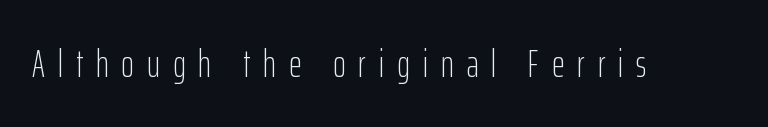
Honestly, there is no underline to notice here at all. Loose tracking; the words dissolve into strings of separated letters. Do the letters lean? They stand straight. The letters look calm and open, with moderate or lighter stems. Serif or sans? Sans — the stroke terminals are bare.
